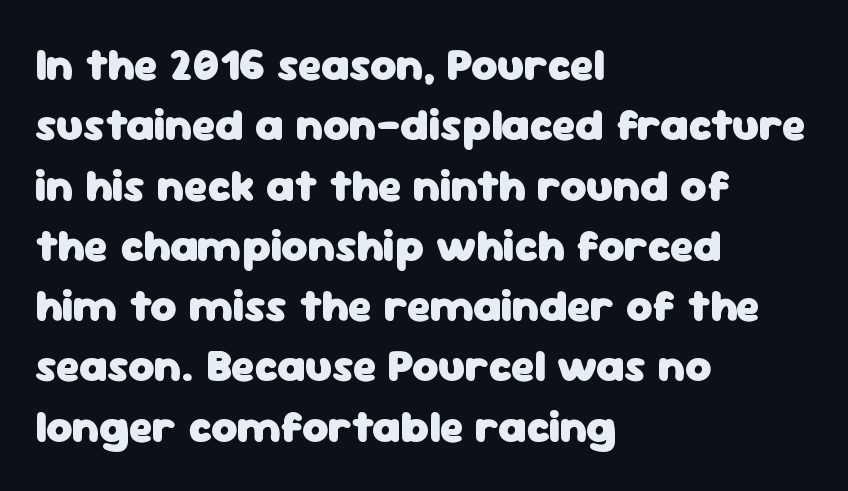
{"serif": "no", "italic": "no", "bold": "yes", "weight": "heavy", "width": "normal", "stroke_contrast": "low", "x_height": "medium", "monospaced": "no", "underline": "no", "align": "left", "line_spacing": "normal", "line_spacing_ratio": 1.34, "letter_spacing": "normal", "letter_spacing_em": 0.0, "glyph_px": 45}
